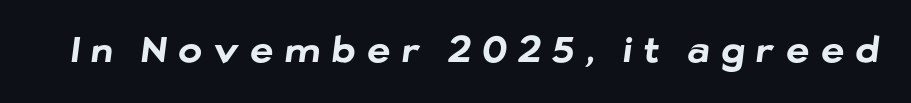
There is plenty of visible air inserted between adjacent glyphs. A typesetter would label this face a sans. You'd pick this weight for a headline — it's a proper bold. This rendering features lettering with no underline.
